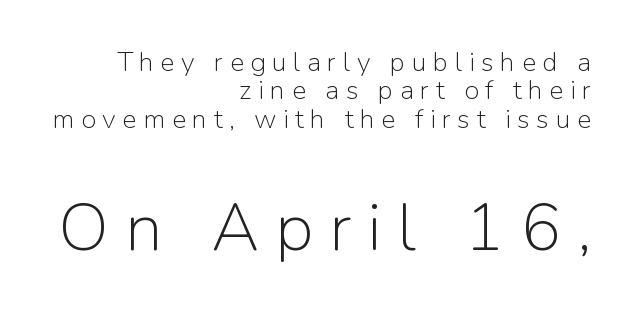
{"serif": "no", "italic": "no", "bold": "no", "weight": "light", "width": "normal", "stroke_contrast": "low", "x_height": "medium", "monospaced": "no", "underline": "no", "align": "right", "line_spacing": "tight", "line_spacing_ratio": 1.05, "letter_spacing": "wide", "letter_spacing_em": 0.24, "larger_block": "second", "size_ratio": 2.48, "glyph_px": 67}
